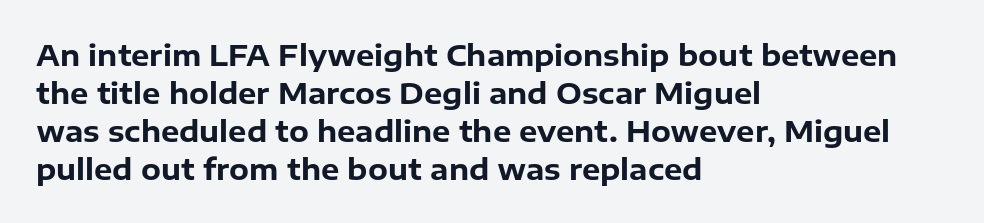
Q: Is the text bold? A: Yes.
Q: Is the text italic (slanted)? A: No, it is upright.
Q: Is the typeface a serif or a sans-serif typeface? A: Sans-serif.
Q: Is the text underlined? A: No.
Q: How is the paragraph aligned? A: Left-aligned.
Q: Is the spacing between letters normal or unusually wide? A: Normal.
Q: Is the spacing between lines tight, normal or loose? A: Normal.
Q: Width (condensed, normal, or wide)? A: Normal.
Q: Stroke contrast? A: Low.
Q: x-height? A: Medium.
Q: Monospaced? A: No.
